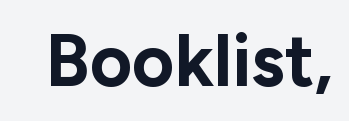
It's the straight-up-and-down kind of type. Here the designer chose a conventional face with non-uniform glyph widths. Standard letterfit; no display-style spreading of the glyphs. Lines of text with bare space underneath. Strong, thick strokes mark this as bold type. The font family rendered here belongs to the sans-serif group.
